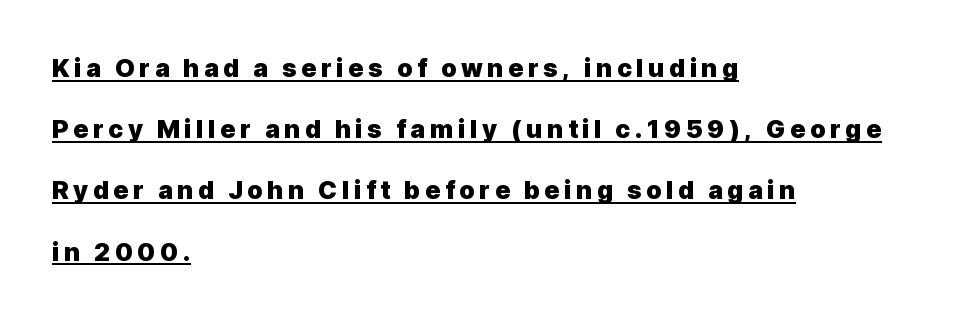
Q: Is the text bold? A: Yes.
Q: Is the text italic (slanted)? A: No, it is upright.
Q: Is the text underlined? A: Yes.
Q: How is the paragraph aligned? A: Left-aligned.
Q: Is the spacing between lines tight, normal or loose? A: Loose.
